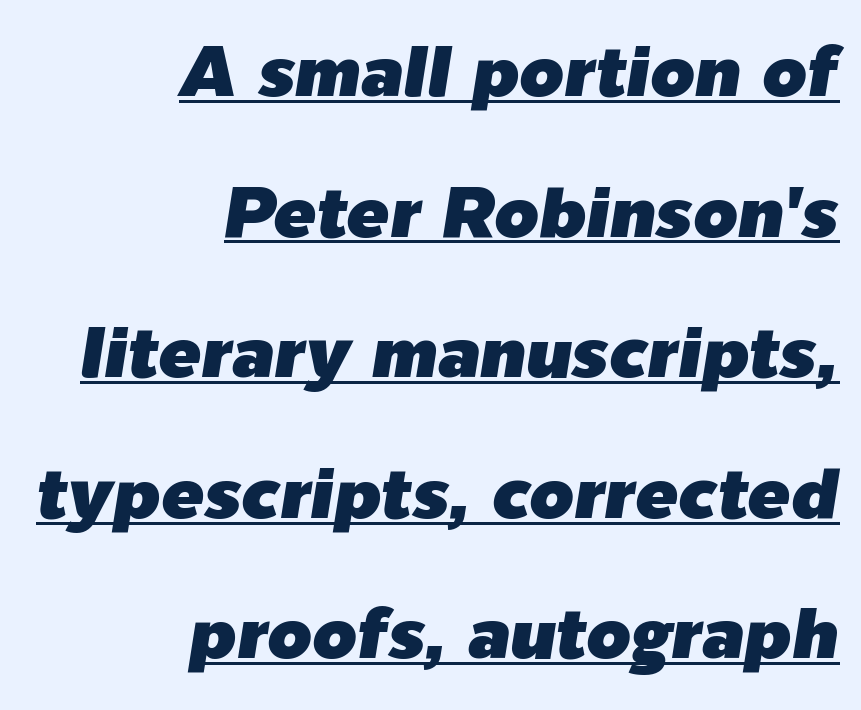
Q: Is the text italic (slanted)? A: Yes, it leans right by about 9 degrees.
Q: Is the text underlined? A: Yes.
Q: How is the paragraph aligned? A: Right-aligned.
Q: Is the spacing between letters normal or unusually wide? A: Normal.
Q: Is the spacing between lines tight, normal or loose? A: Loose.
Q: Width (condensed, normal, or wide)? A: Normal.
Q: Stroke contrast? A: Low.
Q: x-height? A: Medium.
Q: Monospaced? A: No.
